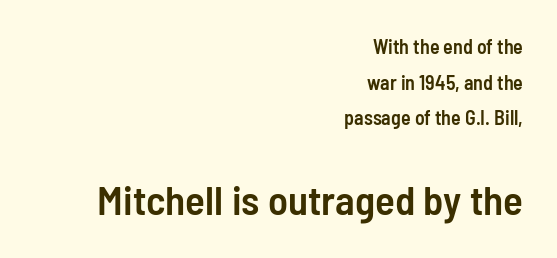
The image shows 41 px semibold, condensed sans-serif type, upright; set right-aligned, line spacing 1.78x, normal letter spacing, not underlined; the second (bottom) block is 2.05x larger; low stroke contrast and a medium x-height.
